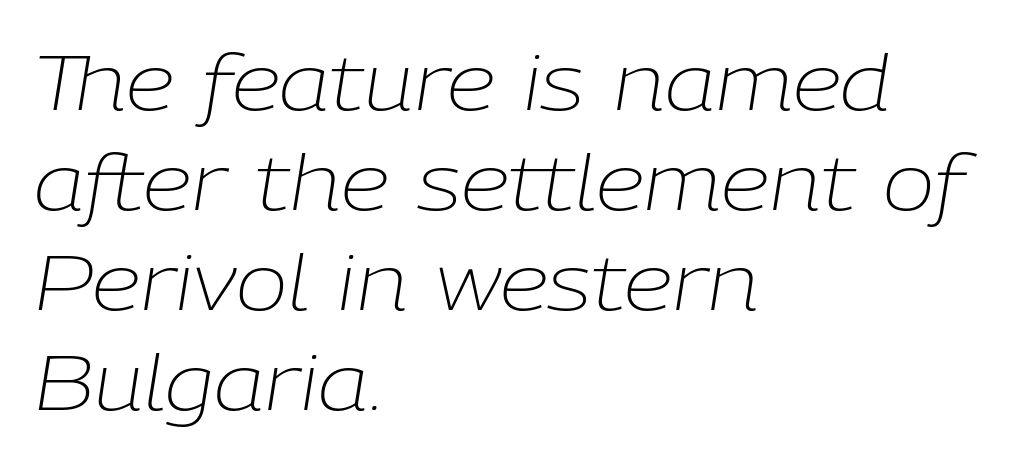
{"italic": "yes", "lean": "right", "slant_degrees": 9, "bold": "no", "weight": "light", "width": "normal", "stroke_contrast": "low", "x_height": "medium", "monospaced": "no", "underline": "no", "align": "left", "line_spacing": "normal", "line_spacing_ratio": 1.28, "letter_spacing": "normal", "letter_spacing_em": 0.0, "glyph_px": 78}
